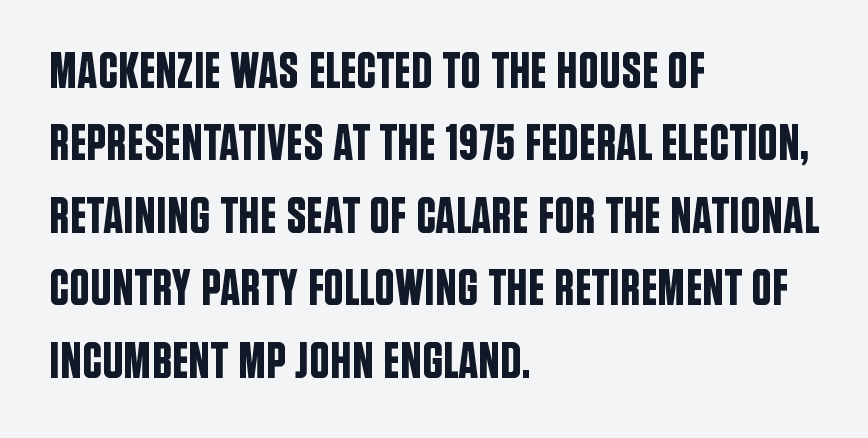
The image shows 51 px condensed sans-serif type, upright; set left-aligned, normal line spacing (1.42x), normal letter spacing, not underlined; low stroke contrast and a large x-height.
